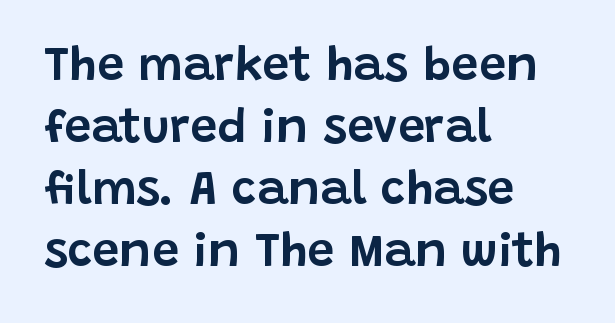
{"serif": "no", "italic": "no", "width": "normal", "stroke_contrast": "low", "x_height": "large", "monospaced": "no", "underline": "no", "align": "left", "line_spacing": "normal", "line_spacing_ratio": 1.29, "letter_spacing": "normal", "letter_spacing_em": 0.0, "glyph_px": 48}
